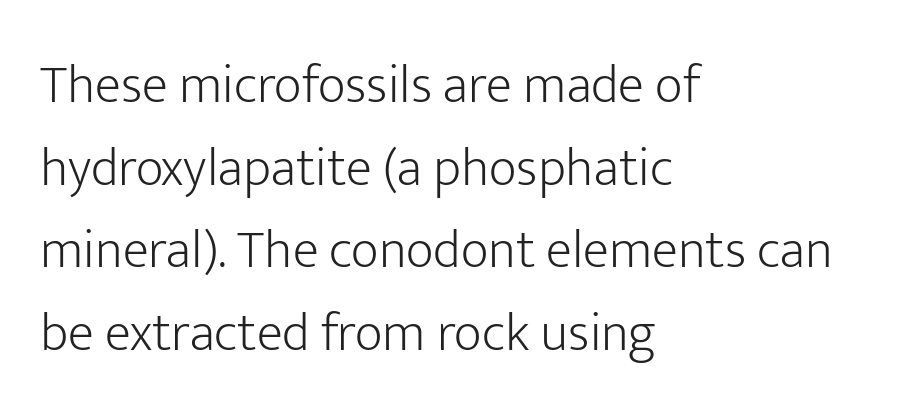
Q: Is the text bold? A: No.
Q: Is the text italic (slanted)? A: No, it is upright.
Q: Is the typeface a serif or a sans-serif typeface? A: Sans-serif.
Q: Is the text underlined? A: No.
Q: How is the paragraph aligned? A: Left-aligned.
Q: Is the spacing between letters normal or unusually wide? A: Normal.
Q: Is the spacing between lines tight, normal or loose? A: Normal.
Q: Width (condensed, normal, or wide)? A: Normal.
Q: Stroke contrast? A: Low.
Q: x-height? A: Medium.
Q: Monospaced? A: No.
